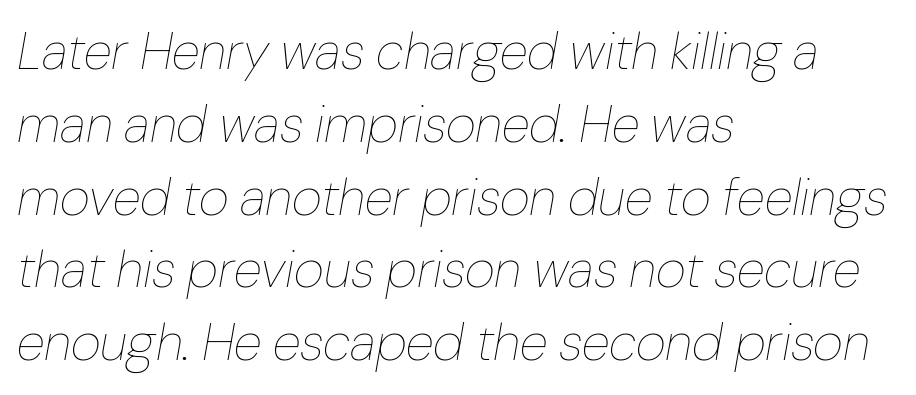
Unmarked baselines from the first word to the last. Nothing unusual about the tracking: characters are spaced as the font intends. The face used here is proportionally spaced, like ordinary book or web type. Nothing heavy about these letters — not bold at all.
